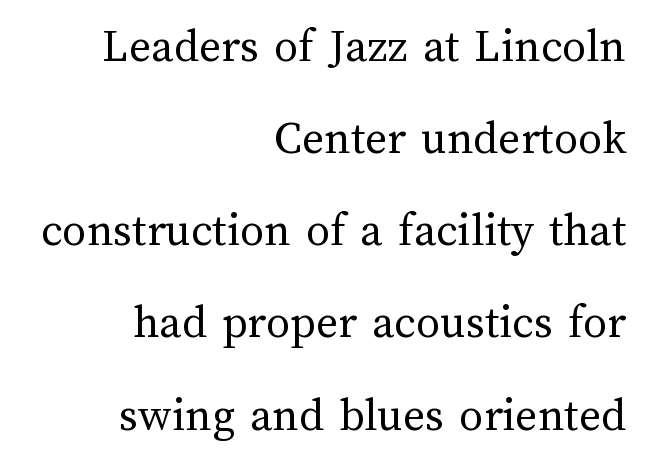
Glance below the letters and you will spot only blank space. Stems here are at most as thick as an everyday book face. One glance says open: line gaps are wider than usual. Is there any slant? The stems are plumb. Look at the tracking — it's just the regular setting, nothing added. Does the copy run flush right? Yes — the right margin is perfectly even.
